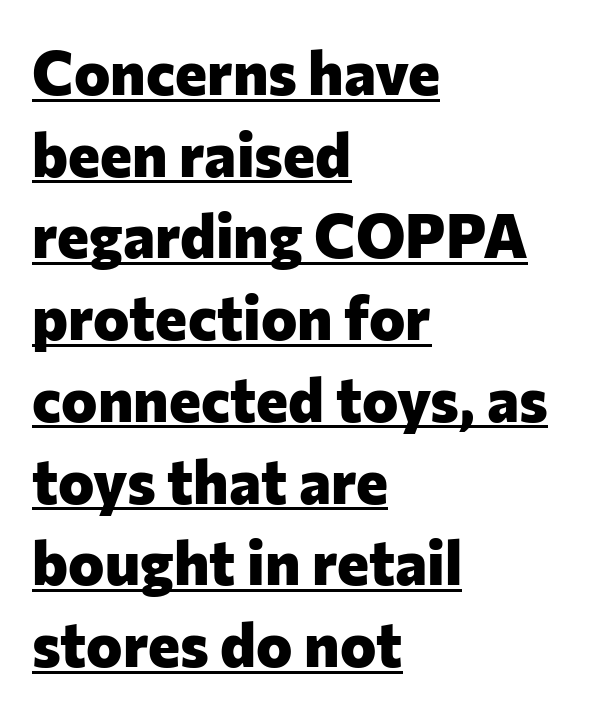
Strong, thick strokes mark this as bold type. Look at the tracking — it's just the regular setting, nothing added. The compositor pushed each line to the left boundary. Varying glyph widths throughout — classic text-font behaviour. This block has exactly the height ordinary leading produces.
